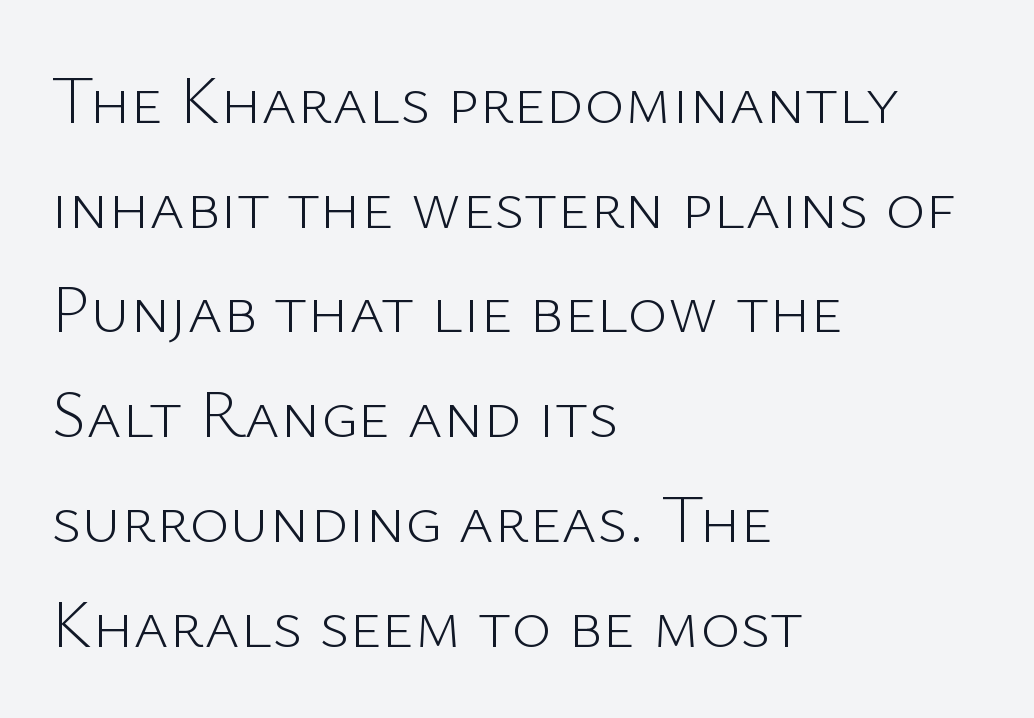
{"serif": "no", "italic": "no", "bold": "no", "weight": "light", "width": "normal", "stroke_contrast": "low", "x_height": "medium", "monospaced": "no", "underline": "no", "align": "left", "line_spacing": "normal", "line_spacing_ratio": 1.54, "letter_spacing": "normal", "letter_spacing_em": 0.0, "glyph_px": 68}
